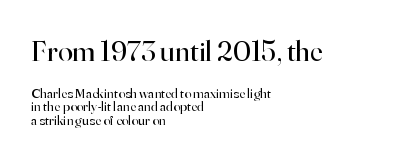
The face used here is proportionally spaced, like ordinary book or web type. The rendering anchors every line to the left-hand side. Ascenders rise straight up at ninety degrees. Is the letter spacing exaggerated? No — it looks like the ordinary default.
